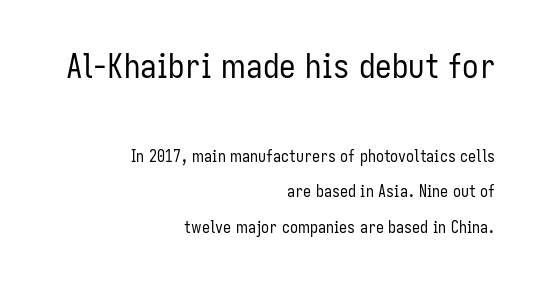
The image shows 33 px regular-weight, condensed sans-serif type, upright; set right-aligned, loose line spacing (2.22x), normal letter spacing, not underlined; the first (top) block is 2.06x larger; low stroke contrast and a medium x-height.
